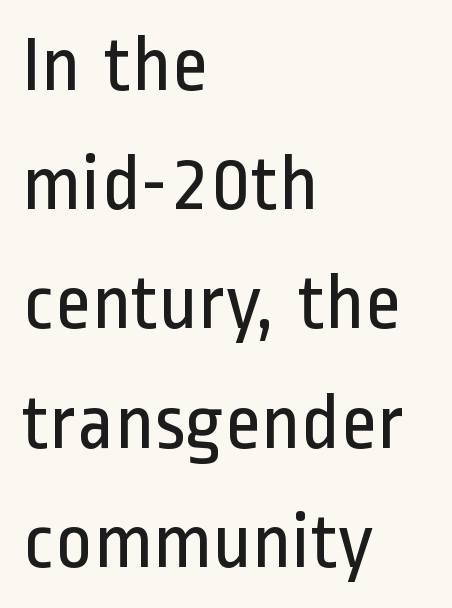
You could not count columns in this text — the font is proportionally spaced. The line-height multiplier appears to be the usual default. Each word holds together tightly as a unit, with standard inter-letter gaps. Anything drawn beneath the words? Only blank space. The letters carry no serifs — their stems end cleanly without finishing strokes.
